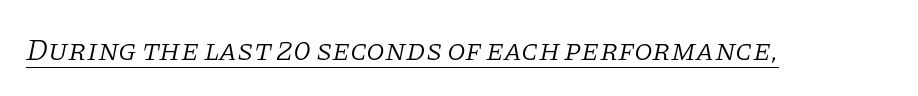
Q: Is the text bold? A: No.
Q: Is the text italic (slanted)? A: Yes, it leans right by about 11 degrees.
Q: Is the typeface a serif or a sans-serif typeface? A: Serif.
Q: Is the text underlined? A: Yes.
Q: Is the spacing between letters normal or unusually wide? A: Normal.
Q: Width (condensed, normal, or wide)? A: Normal.
Q: Stroke contrast? A: Low.
Q: x-height? A: Large.
Q: Monospaced? A: No.
